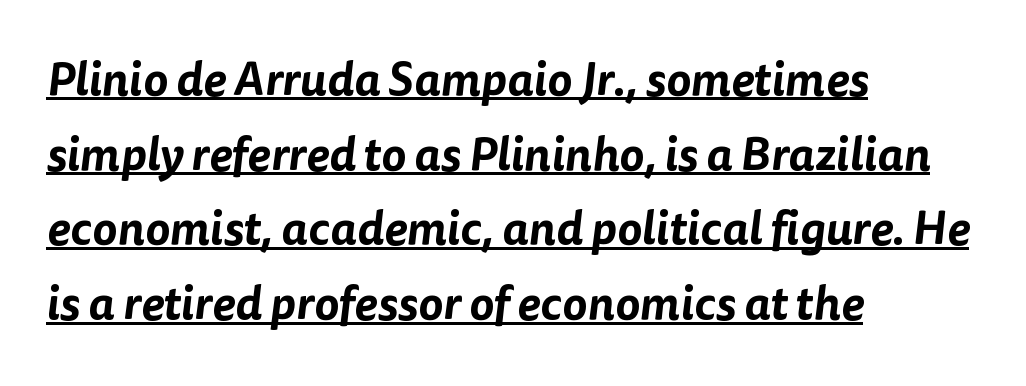
The image shows 47 px sans-serif type; set left-aligned, normal line spacing (1.59x), normal letter spacing, underlined; low stroke contrast and a medium x-height.
